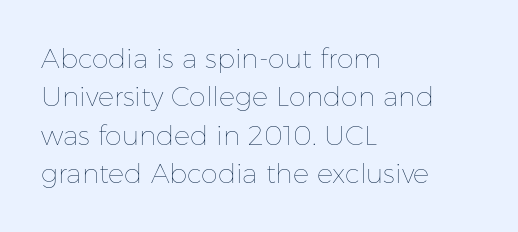
Every row of glyphs begins at an identical x-position on the left. A roman cut, with each character standing at attention. Does the leading feel generous? No, just average. The tracking reads as untouched default to a designer's eye.
